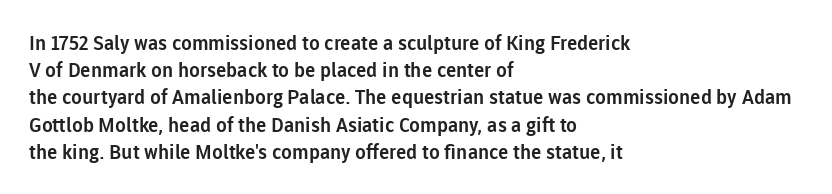
Q: Is the text italic (slanted)? A: No, it is upright.
Q: Is the text underlined? A: No.
Q: How is the paragraph aligned? A: Left-aligned.
Q: Is the spacing between letters normal or unusually wide? A: Normal.
Q: Is the spacing between lines tight, normal or loose? A: Normal.
